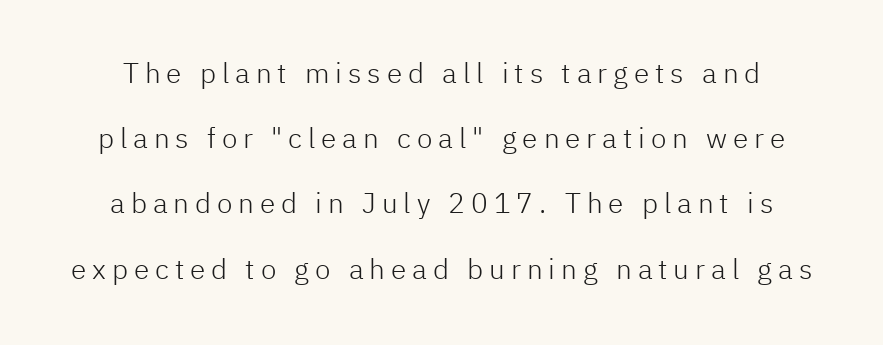
{"serif": "no", "italic": "no", "bold": "no", "weight": "light", "width": "normal", "stroke_contrast": "low", "x_height": "medium", "monospaced": "no", "underline": "no", "line_spacing": "loose", "line_spacing_ratio": 2.33, "letter_spacing": "wide", "letter_spacing_em": 0.21, "glyph_px": 28}
